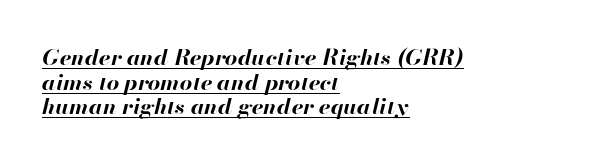
Q: Is the text bold? A: Yes.
Q: Is the text italic (slanted)? A: Yes, it leans right by about 13 degrees.
Q: Is the text underlined? A: Yes.
Q: How is the paragraph aligned? A: Left-aligned.
Q: Is the spacing between letters normal or unusually wide? A: Normal.
Q: Is the spacing between lines tight, normal or loose? A: Tight.
